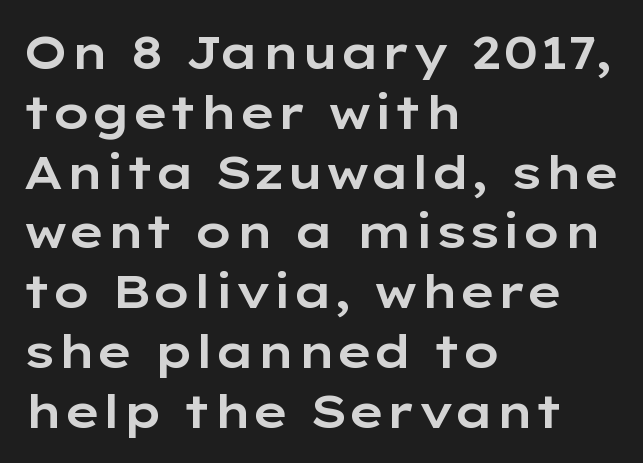
{"serif": "no", "italic": "no", "width": "wide", "stroke_contrast": "low", "x_height": "medium", "monospaced": "no", "underline": "no", "align": "left", "line_spacing": "normal", "line_spacing_ratio": 1.3, "letter_spacing": "normal", "letter_spacing_em": 0.0, "glyph_px": 46}
